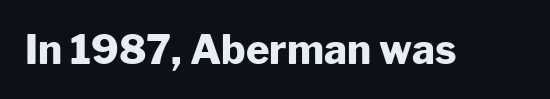
Q: Is the text bold? A: Yes.
Q: Is the text italic (slanted)? A: No, it is upright.
Q: Is the typeface a serif or a sans-serif typeface? A: Sans-serif.
Q: Is the text underlined? A: No.
Q: Is the spacing between letters normal or unusually wide? A: Normal.
Q: Width (condensed, normal, or wide)? A: Normal.
Q: Stroke contrast? A: Low.
Q: x-height? A: Medium.
Q: Monospaced? A: No.
